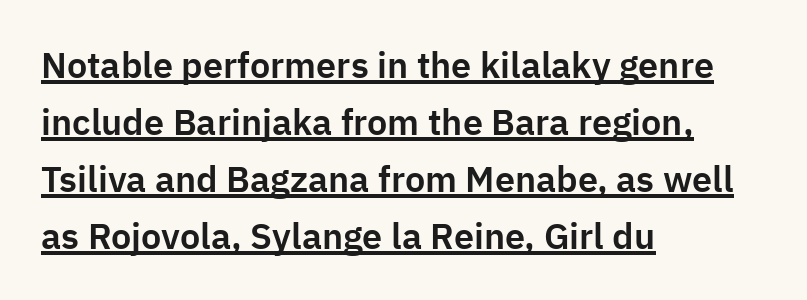
Q: Is the text italic (slanted)? A: No, it is upright.
Q: Is the typeface a serif or a sans-serif typeface? A: Sans-serif.
Q: Is the text underlined? A: Yes.
Q: How is the paragraph aligned? A: Left-aligned.
Q: Is the spacing between letters normal or unusually wide? A: Normal.
Q: Is the spacing between lines tight, normal or loose? A: Normal.
Q: Width (condensed, normal, or wide)? A: Normal.
Q: Stroke contrast? A: Low.
Q: x-height? A: Medium.
Q: Monospaced? A: No.
